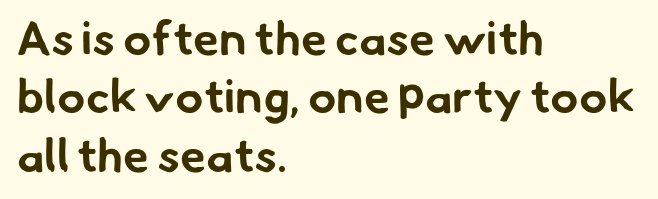
{"serif": "no", "bold": "yes", "weight": "bold", "width": "normal", "stroke_contrast": "low", "x_height": "small", "monospaced": "no", "underline": "no", "align": "left", "line_spacing_ratio": 1.24, "letter_spacing": "normal", "letter_spacing_em": 0.0, "glyph_px": 47}
